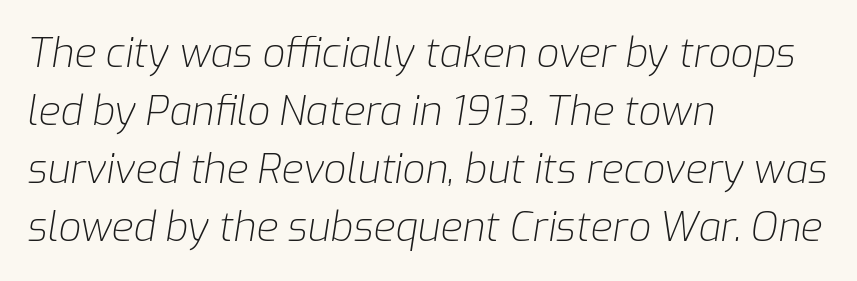
The image shows 40 px light type, italic (leaning right); set left-aligned, normal line spacing (1.45x), normal letter spacing, not underlined; low stroke contrast and a medium x-height.
